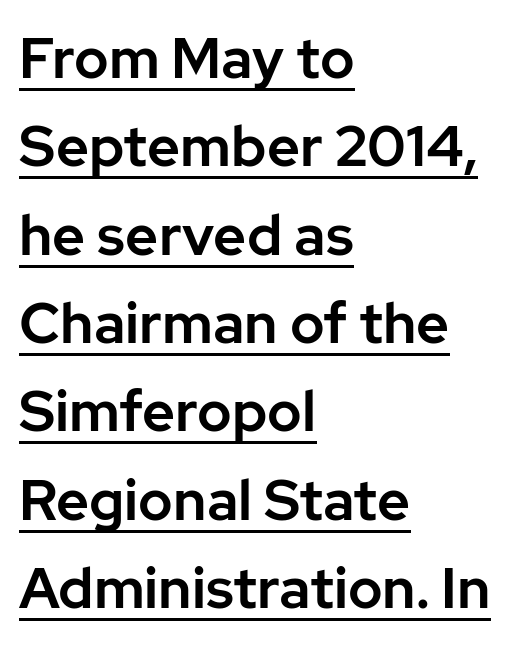
Q: Is the text italic (slanted)? A: No, it is upright.
Q: Is the typeface a serif or a sans-serif typeface? A: Sans-serif.
Q: Is the text underlined? A: Yes.
Q: How is the paragraph aligned? A: Left-aligned.
Q: Is the spacing between letters normal or unusually wide? A: Normal.
Q: Is the spacing between lines tight, normal or loose? A: Normal.
Q: Width (condensed, normal, or wide)? A: Normal.
Q: Stroke contrast? A: Low.
Q: x-height? A: Medium.
Q: Monospaced? A: No.
